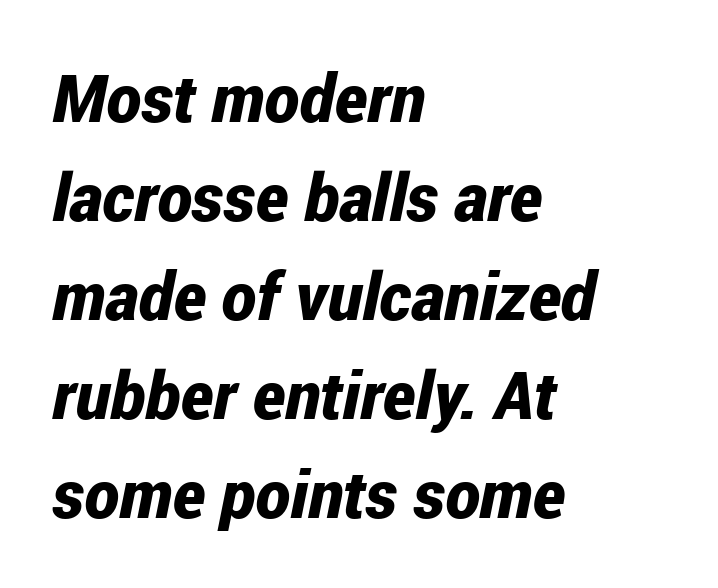
{"italic": "yes", "lean": "right", "slant_degrees": 12, "bold": "yes", "weight": "bold", "width": "condensed", "stroke_contrast": "low", "x_height": "medium", "monospaced": "no", "underline": "no", "align": "left", "line_spacing": "normal", "line_spacing_ratio": 1.5, "letter_spacing": "normal", "letter_spacing_em": 0.0, "glyph_px": 66}
